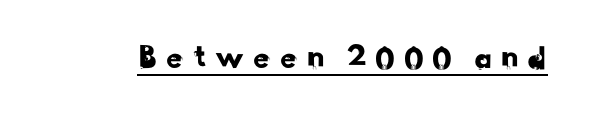
The image shows 35 px sans-serif type; set unusually wide letter spacing (+0.2 em), underlined; low stroke contrast and a small x-height.
